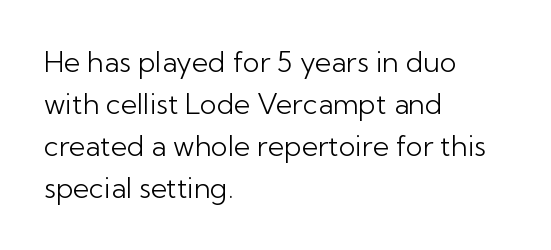
Q: Is the text bold? A: No.
Q: Is the text italic (slanted)? A: No, it is upright.
Q: Is the typeface a serif or a sans-serif typeface? A: Sans-serif.
Q: Is the text underlined? A: No.
Q: How is the paragraph aligned? A: Left-aligned.
Q: Is the spacing between letters normal or unusually wide? A: Normal.
Q: Is the spacing between lines tight, normal or loose? A: Normal.
Q: Width (condensed, normal, or wide)? A: Normal.
Q: Stroke contrast? A: Low.
Q: x-height? A: Medium.
Q: Monospaced? A: No.
